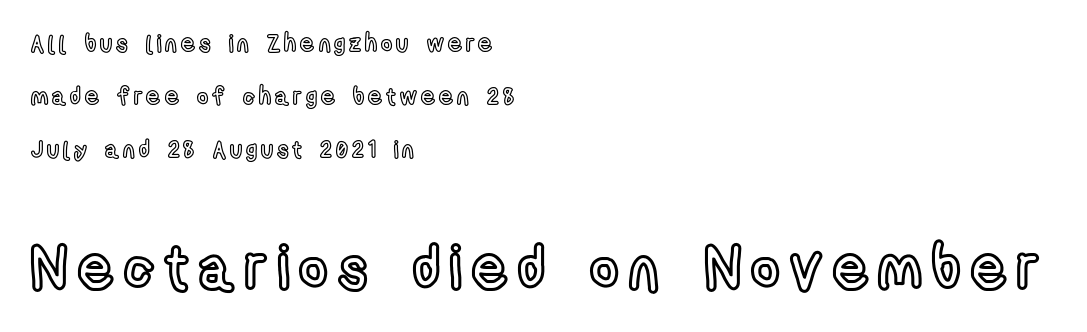
Just letters on the line, the space beneath them empty. Layout note: lines flush left. In this sample the second text group is rendered at the bigger scale. Looks like regular typesetting: each glyph gets only the width it needs. If you measured baseline to baseline, you'd find a long distance. Italic: no, the glyphs are upright roman.
